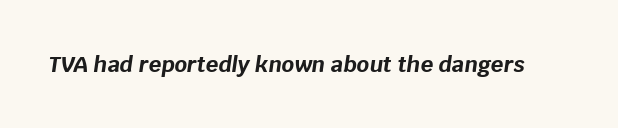
The image shows 22 px bold type, italic (leaning right); set normal letter spacing, not underlined.
